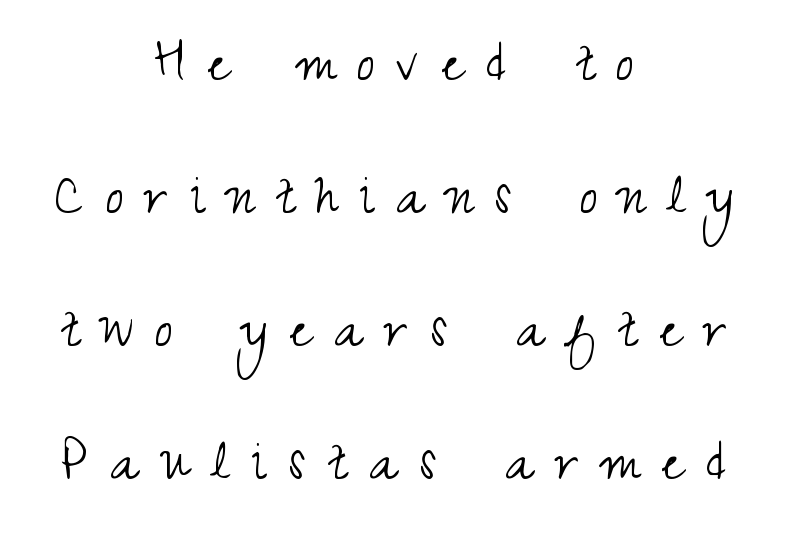
You can tell from the bare stems that sans-serif type was used. Spacing verdict: proportional, widths tailored to each character. Whoever set this chose breathing room over compactness in the vertical rhythm. Stroke mass is kept to a normal reading level or below. Both edges are ragged and mirror each other, which tells us the setting is centered.
